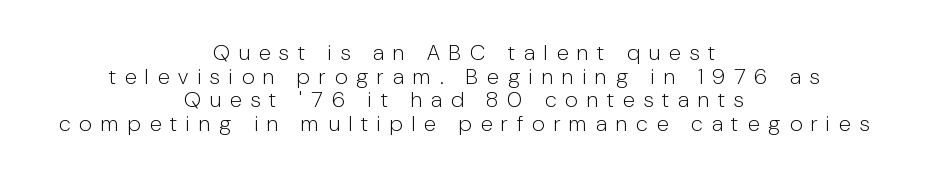
{"italic": "no", "bold": "no", "underline": "no", "align": "center", "line_spacing": "tight", "line_spacing_ratio": 1.07, "letter_spacing": "wide", "letter_spacing_em": 0.42, "glyph_px": 22}
